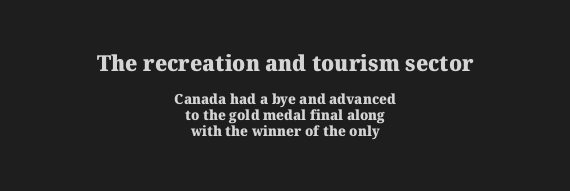
Type without underlining. This layout puts the oversized block above and the modest block below. The designer dialed line spacing down below the default. Its strokes are broad and dark, the hallmark of bold type. This rendering leaves character spacing at its baseline value. The typesetter chose a symmetrical, centered arrangement here.
